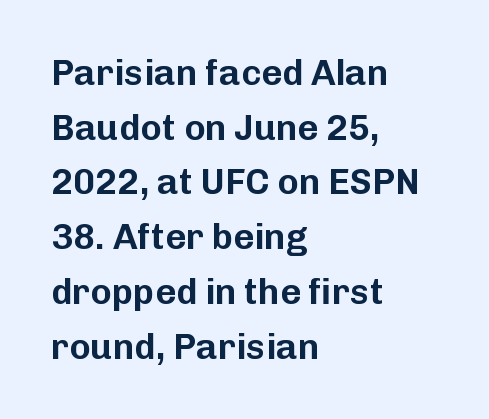
Q: Is the text italic (slanted)? A: No, it is upright.
Q: Is the typeface a serif or a sans-serif typeface? A: Sans-serif.
Q: Is the text underlined? A: No.
Q: How is the paragraph aligned? A: Left-aligned.
Q: Is the spacing between letters normal or unusually wide? A: Normal.
Q: Is the spacing between lines tight, normal or loose? A: Normal.
Q: Width (condensed, normal, or wide)? A: Normal.
Q: Stroke contrast? A: Low.
Q: x-height? A: Medium.
Q: Monospaced? A: No.
